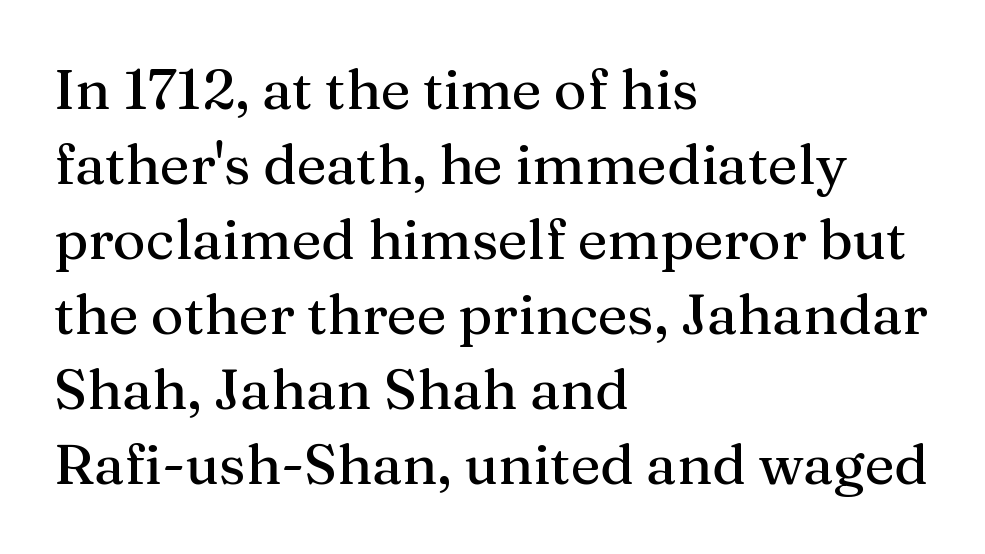
Q: Is the text italic (slanted)? A: No, it is upright.
Q: Is the typeface a serif or a sans-serif typeface? A: Serif.
Q: Is the text underlined? A: No.
Q: How is the paragraph aligned? A: Left-aligned.
Q: Is the spacing between letters normal or unusually wide? A: Normal.
Q: Is the spacing between lines tight, normal or loose? A: Normal.
Q: Width (condensed, normal, or wide)? A: Normal.
Q: Stroke contrast? A: Medium.
Q: x-height? A: Medium.
Q: Monospaced? A: No.
